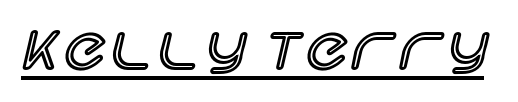
Does a line run under the words? Yes, clearly. Character widths vary here, with narrow letters taking less room than wide ones.
